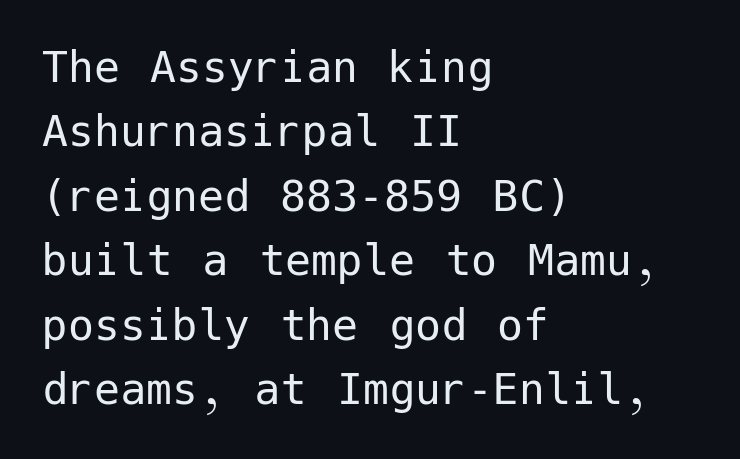
The image shows 52 px regular-weight sans-serif type, upright; set left-aligned, line spacing 1.24x, normal letter spacing, not underlined; low stroke contrast and a medium x-height.
